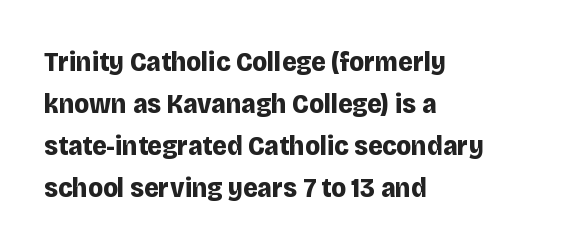
{"serif": "no", "italic": "no", "bold": "yes", "weight": "bold", "width": "normal", "stroke_contrast": "low", "x_height": "large", "monospaced": "no", "underline": "no", "align": "left", "line_spacing": "normal", "line_spacing_ratio": 1.5, "letter_spacing": "normal", "letter_spacing_em": 0.0, "glyph_px": 28}
